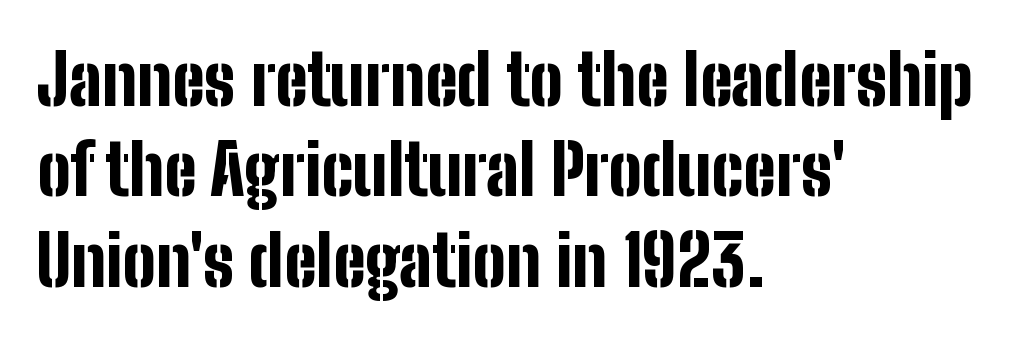
{"serif": "no", "italic": "no", "bold": "yes", "weight": "bold", "width": "condensed", "stroke_contrast": "low", "x_height": "medium", "monospaced": "no", "underline": "no", "align": "left", "line_spacing": "normal", "line_spacing_ratio": 1.29, "letter_spacing": "normal", "letter_spacing_em": 0.0, "glyph_px": 70}
